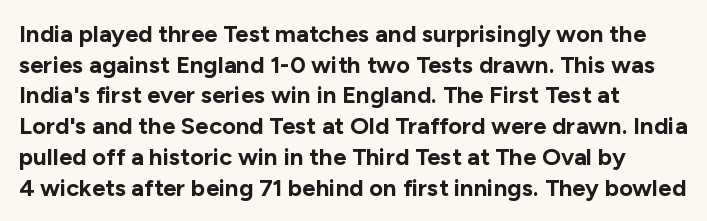
The image shows 24 px bold type, upright; set left-aligned, normal line spacing (1.28x), normal letter spacing, not underlined.
